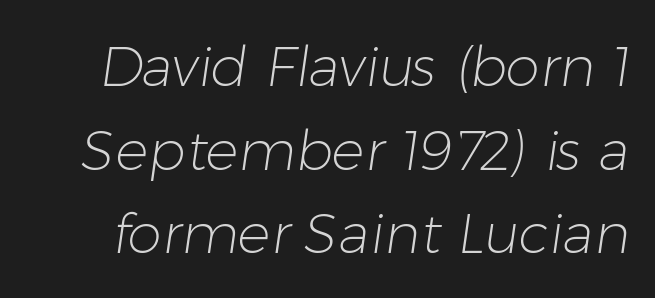
The space directly below the letters is spotless. No letter is thick-stroked: the sample isn't bold. How are the letters spaced? Ordinarily, with no added tracking. Does the type have serifs? No, each stem ends abruptly. Do the characters align in a grid? No, the font is proportional. The passage shown stacks its lines at a standard gap.
